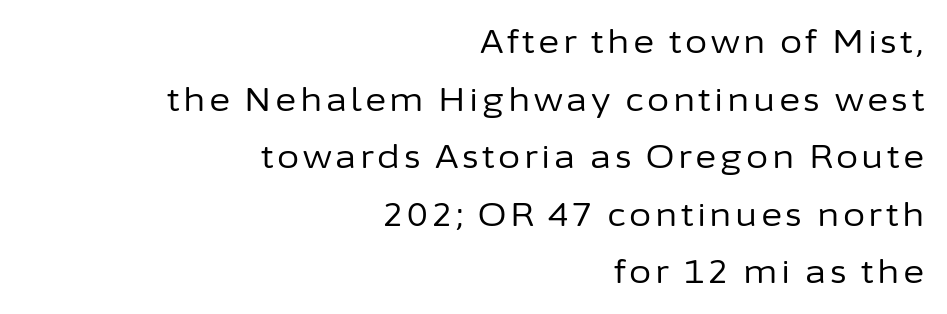
The image shows 32 px regular-weight sans-serif type, upright; set right-aligned, line spacing 1.8x, not underlined; low stroke contrast and a medium x-height.
